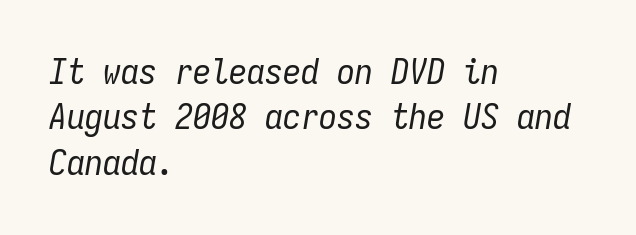
Q: Is the text bold? A: No.
Q: Is the text italic (slanted)? A: Yes, it leans right by about 9 degrees.
Q: Is the text underlined? A: No.
Q: How is the paragraph aligned? A: Left-aligned.
Q: Is the spacing between letters normal or unusually wide? A: Normal.
Q: Is the spacing between lines tight, normal or loose? A: Normal.
Q: Width (condensed, normal, or wide)? A: Condensed.
Q: Stroke contrast? A: Low.
Q: x-height? A: Medium.
Q: Monospaced? A: Yes.
